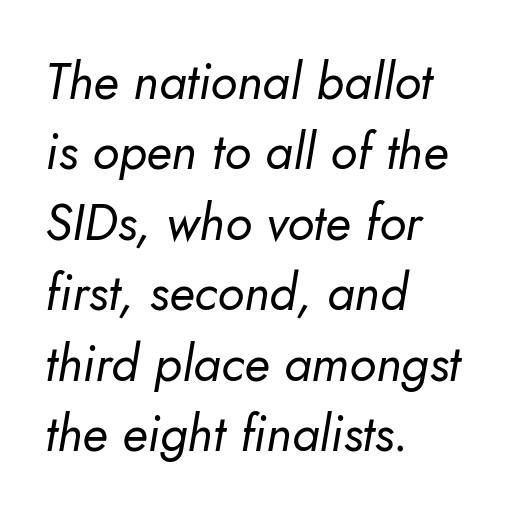
The image shows 50 px regular-weight sans-serif type; set left-aligned, normal line spacing (1.41x), normal letter spacing, not underlined; low stroke contrast and a small x-height.
